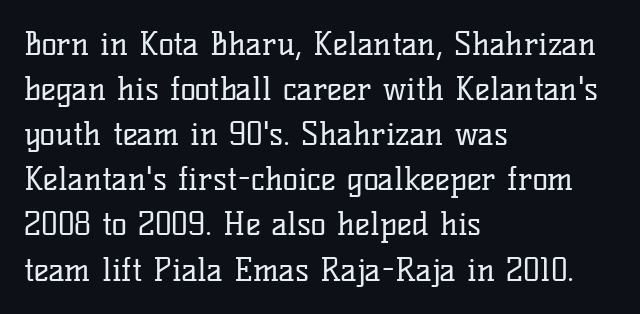
{"serif": "yes", "italic": "no", "bold": "no", "weight": "regular", "width": "normal", "stroke_contrast": "low", "x_height": "medium", "monospaced": "no", "underline": "no", "align": "left", "line_spacing": "normal", "line_spacing_ratio": 1.41, "letter_spacing": "normal", "letter_spacing_em": 0.0, "glyph_px": 32}
